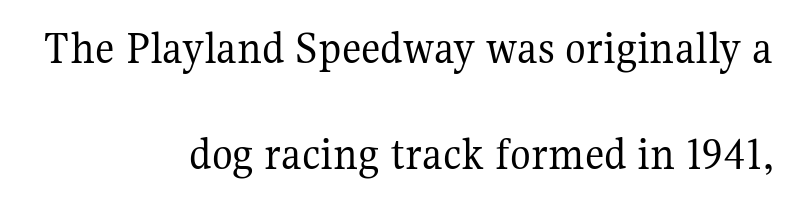
The image shows 48 px regular-weight serif type, upright; set right-aligned, loose line spacing (2.2x), normal letter spacing, not underlined; medium stroke contrast and a medium x-height.
